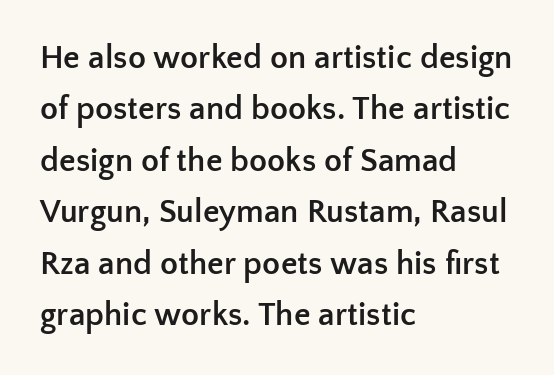
The image shows 33 px semibold sans-serif type, upright; set left-aligned, normal line spacing (1.56x), normal letter spacing, not underlined; low stroke contrast and a medium x-height.
